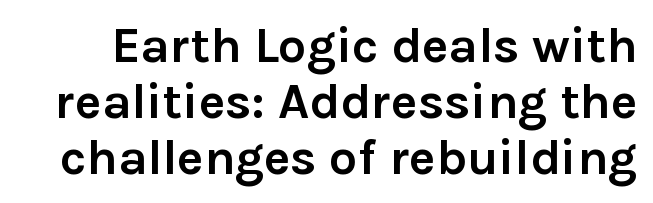
Quick note: interline space is minimal. The string is rendered with underlining switched off. Summary of weight: heavy, a full bold. A roman cut, with each character standing at attention. The letterforms sit shoulder to shoulder at normal distance. Typographically, this falls in the sans-serif category.
